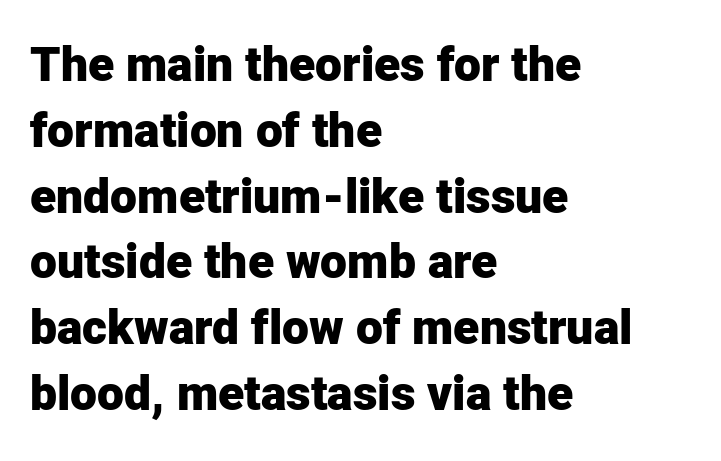
Q: Is the text bold? A: Yes.
Q: Is the text italic (slanted)? A: No, it is upright.
Q: Is the typeface a serif or a sans-serif typeface? A: Sans-serif.
Q: Is the text underlined? A: No.
Q: How is the paragraph aligned? A: Left-aligned.
Q: Is the spacing between letters normal or unusually wide? A: Normal.
Q: Is the spacing between lines tight, normal or loose? A: Normal.
Q: Width (condensed, normal, or wide)? A: Normal.
Q: Stroke contrast? A: Low.
Q: x-height? A: Medium.
Q: Monospaced? A: No.
